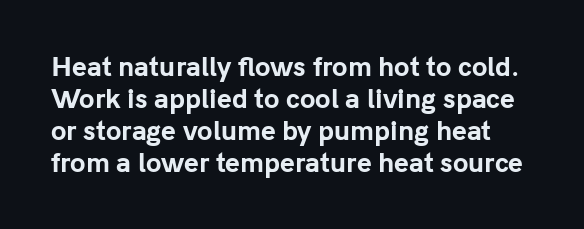
{"italic": "no", "bold": "yes", "underline": "no", "line_spacing": "normal", "line_spacing_ratio": 1.28, "letter_spacing": "normal", "letter_spacing_em": 0.0, "glyph_px": 25}
